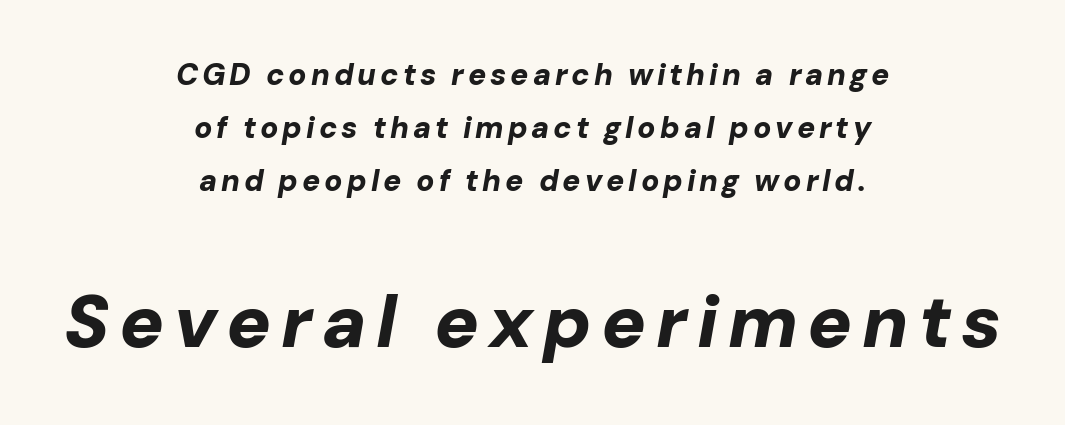
Q: Is the text bold? A: Yes.
Q: Is the text italic (slanted)? A: Yes, it leans right by about 10 degrees.
Q: Is the text underlined? A: No.
Q: How is the paragraph aligned? A: Centered.
Q: Which block of text is set in a larger size, the first (top) or the second (bottom)? A: The second (bottom) one.
Q: Width (condensed, normal, or wide)? A: Normal.
Q: Stroke contrast? A: Low.
Q: x-height? A: Medium.
Q: Monospaced? A: No.
